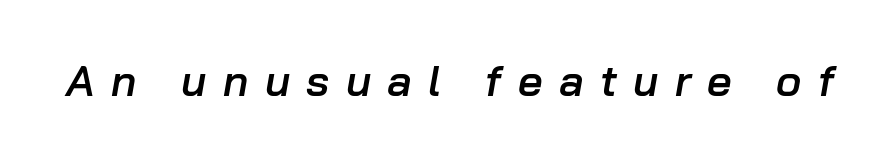
The image shows 43 px semibold type, italic (leaning right); set unusually wide letter spacing (+0.38 em), not underlined; low stroke contrast and a medium x-height.
